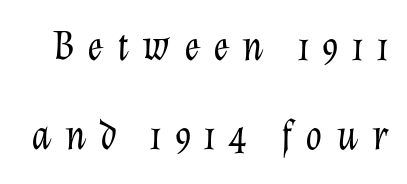
Q: Is the text bold? A: No.
Q: Is the text italic (slanted)? A: Yes, it leans right by about 12 degrees.
Q: Is the text underlined? A: No.
Q: Is the spacing between letters normal or unusually wide? A: Unusually wide.
Q: Is the spacing between lines tight, normal or loose? A: Loose.
Q: Width (condensed, normal, or wide)? A: Normal.
Q: Stroke contrast? A: Low.
Q: x-height? A: Medium.
Q: Monospaced? A: No.
